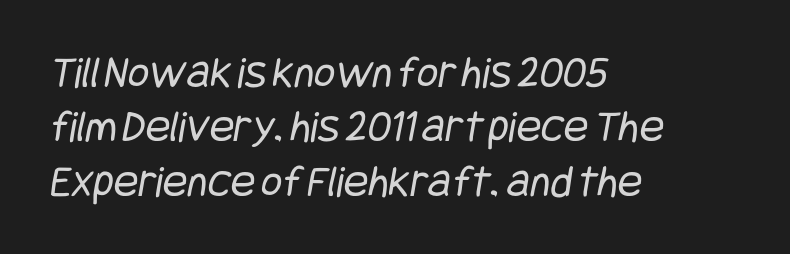
Observe the absence of serifs on each vertical stroke in this sample. This rendering features lettering with no underline. Letters have the restrained weight of plain body copy at most. Left-aligned paragraph, ragged on the right.
